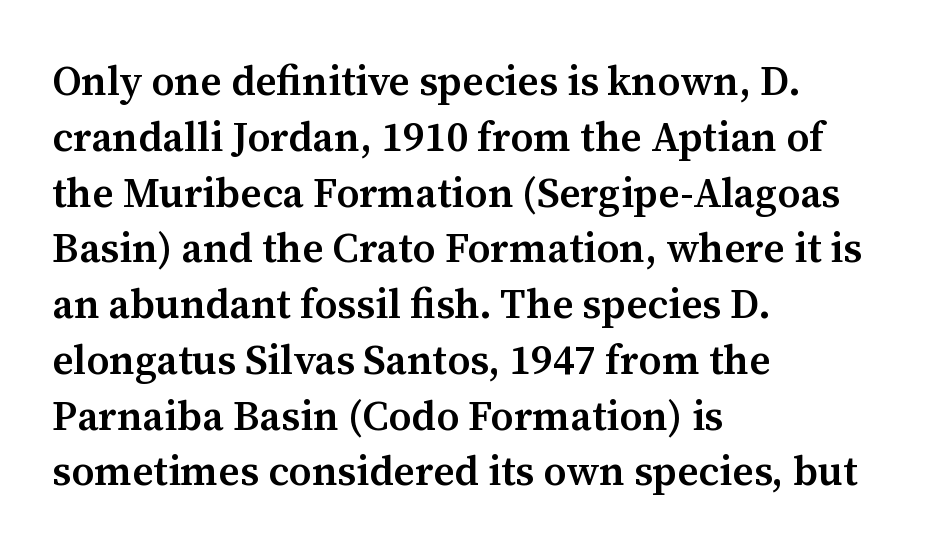
The image shows 41 px semibold serif type, upright; set left-aligned, normal line spacing (1.36x), normal letter spacing, not underlined; medium stroke contrast and a medium x-height.
